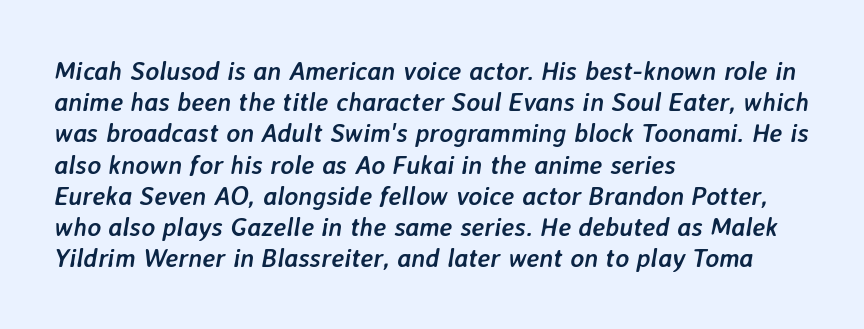
{"italic": "yes", "lean": "right", "slant_degrees": 7, "bold": "yes", "underline": "no", "align": "left", "line_spacing_ratio": 1.2, "letter_spacing": "normal", "letter_spacing_em": 0.0, "glyph_px": 26}
